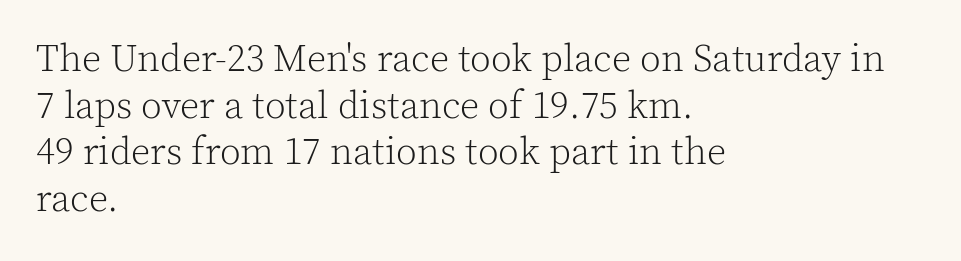
A clean baseline with only descenders dipping below it. The letterforms sit shoulder to shoulder at normal distance. On a weight scale, this lands at 450 or below. This rendering uses left alignment, leaving the right contour irregular. If you drew a line through each stem, it would be perfectly vertical.
